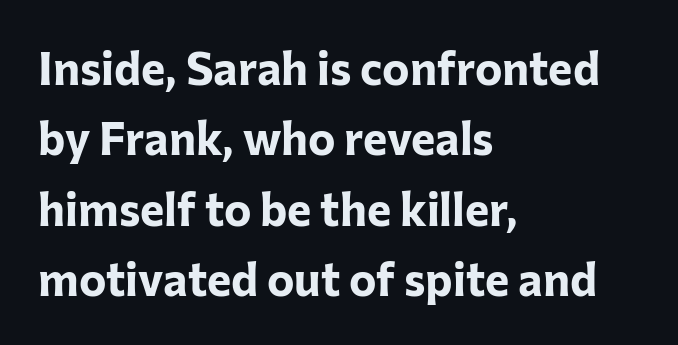
{"serif": "no", "italic": "no", "bold": "yes", "weight": "bold", "width": "normal", "stroke_contrast": "low", "x_height": "medium", "monospaced": "no", "underline": "no", "align": "left", "line_spacing": "normal", "line_spacing_ratio": 1.53, "letter_spacing": "normal", "letter_spacing_em": 0.0, "glyph_px": 46}
